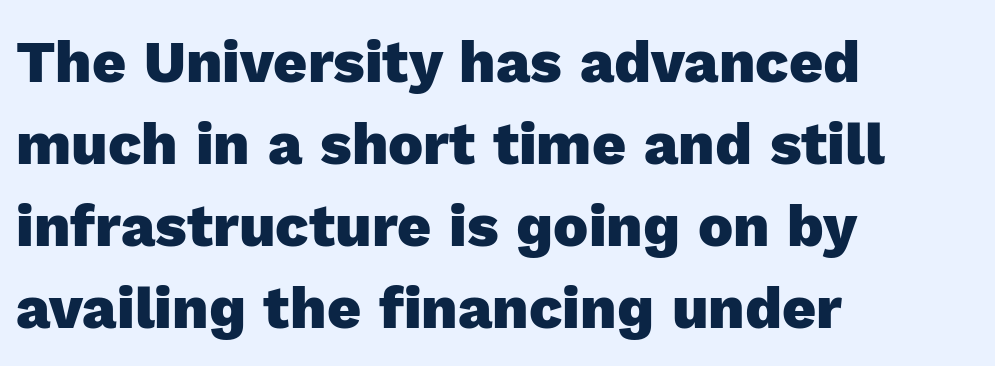
The image shows 59 px heavy sans-serif type, upright; set left-aligned, normal line spacing (1.39x), normal letter spacing, not underlined; a medium x-height.
